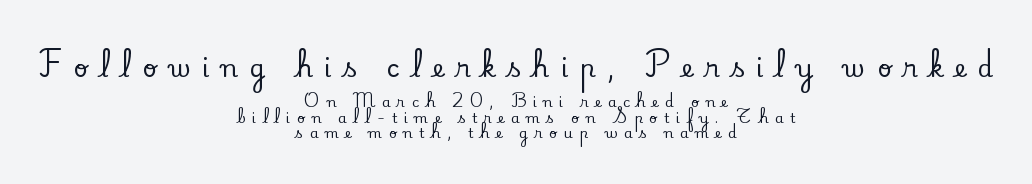
{"italic": "no", "underline": "no", "align": "center", "line_spacing": "tight", "line_spacing_ratio": 1.09, "letter_spacing": "wide", "letter_spacing_em": 0.46, "larger_block": "first", "size_ratio": 1.79, "glyph_px": 25}
